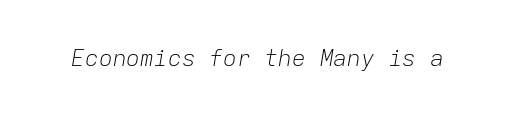
Q: Is the text bold? A: No.
Q: Is the text italic (slanted)? A: Yes, it leans right by about 9 degrees.
Q: Is the text underlined? A: No.
Q: Is the spacing between letters normal or unusually wide? A: Normal.
